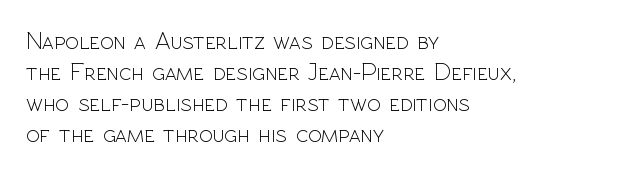
Q: Is the text bold? A: No.
Q: Is the text italic (slanted)? A: No, it is upright.
Q: Is the text underlined? A: No.
Q: How is the paragraph aligned? A: Left-aligned.
Q: Is the spacing between letters normal or unusually wide? A: Normal.
